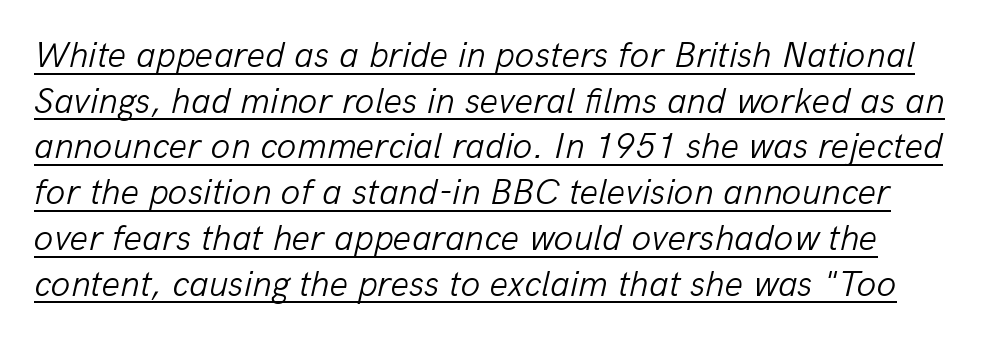
{"italic": "yes", "lean": "right", "slant_degrees": 13, "bold": "no", "weight": "light", "width": "normal", "stroke_contrast": "low", "x_height": "medium", "monospaced": "no", "underline": "yes", "line_spacing": "normal", "line_spacing_ratio": 1.27, "letter_spacing": "normal", "letter_spacing_em": 0.0, "glyph_px": 36}
